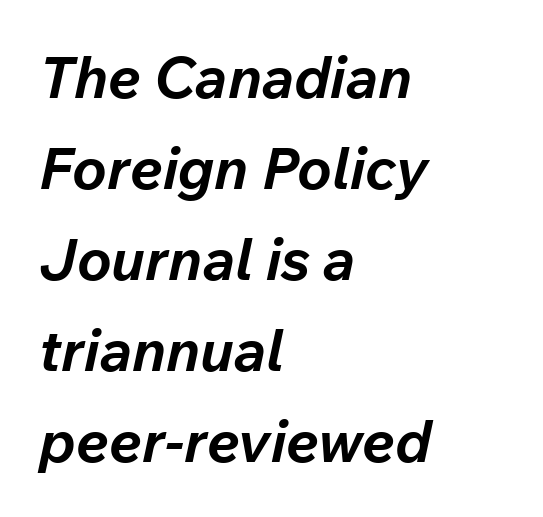
{"italic": "yes", "lean": "right", "slant_degrees": 12, "bold": "yes", "weight": "bold", "width": "normal", "stroke_contrast": "low", "x_height": "medium", "monospaced": "no", "underline": "no", "align": "left", "line_spacing": "normal", "line_spacing_ratio": 1.57, "letter_spacing": "normal", "letter_spacing_em": 0.0, "glyph_px": 58}
